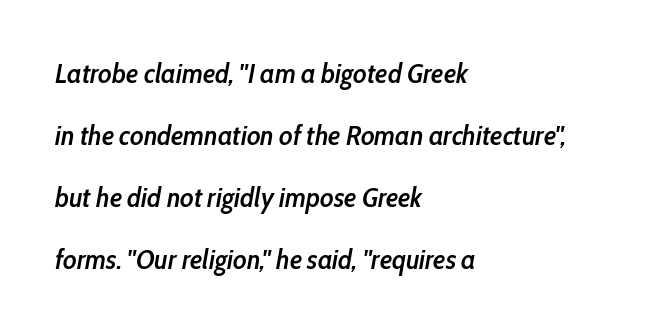
{"italic": "yes", "lean": "right", "slant_degrees": 10, "bold": "semi", "weight": "semibold", "width": "condensed", "stroke_contrast": "low", "x_height": "medium", "monospaced": "no", "underline": "no", "align": "left", "line_spacing": "loose", "line_spacing_ratio": 2.22, "letter_spacing": "normal", "letter_spacing_em": 0.0, "glyph_px": 28}
